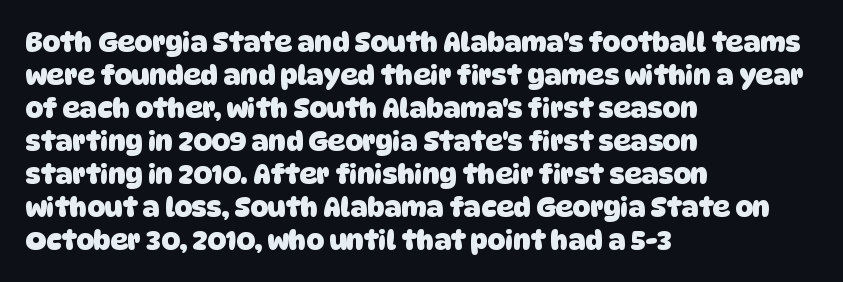
The typesetter chose a ragged-right arrangement here. Quick note: underline off. Here the glyphs are tracked normally, forming tight word shapes. On the weight axis this lands at bold, roughly 700.
